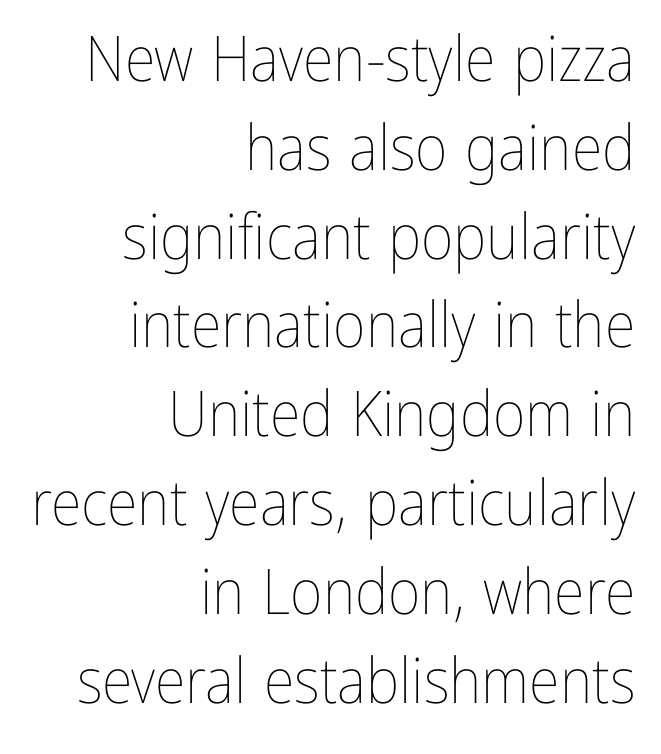
Posture: vertical. Spacing verdict: proportional, widths tailored to each character. A typesetter would call this zero additional tracking. The lines are quadded right. Stem width sits at or under what a default text font uses. Has an underline been added? It has not.
